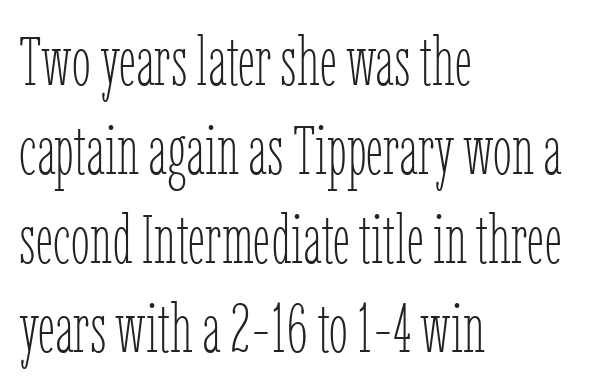
{"italic": "no", "bold": "no", "weight": "thin", "width": "condensed", "stroke_contrast": "low", "x_height": "medium", "monospaced": "no", "underline": "no", "align": "left", "line_spacing": "normal", "line_spacing_ratio": 1.29, "letter_spacing": "normal", "letter_spacing_em": 0.0, "glyph_px": 69}
